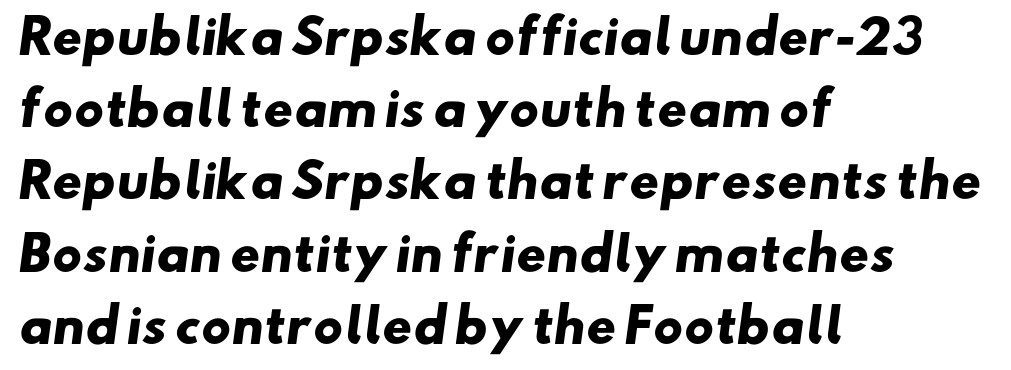
Q: Is the text bold? A: Yes.
Q: Is the typeface a serif or a sans-serif typeface? A: Sans-serif.
Q: Is the text underlined? A: No.
Q: How is the paragraph aligned? A: Left-aligned.
Q: Is the spacing between letters normal or unusually wide? A: Normal.
Q: Is the spacing between lines tight, normal or loose? A: Normal.
Q: Width (condensed, normal, or wide)? A: Wide.
Q: Stroke contrast? A: Low.
Q: x-height? A: Small.
Q: Monospaced? A: No.
